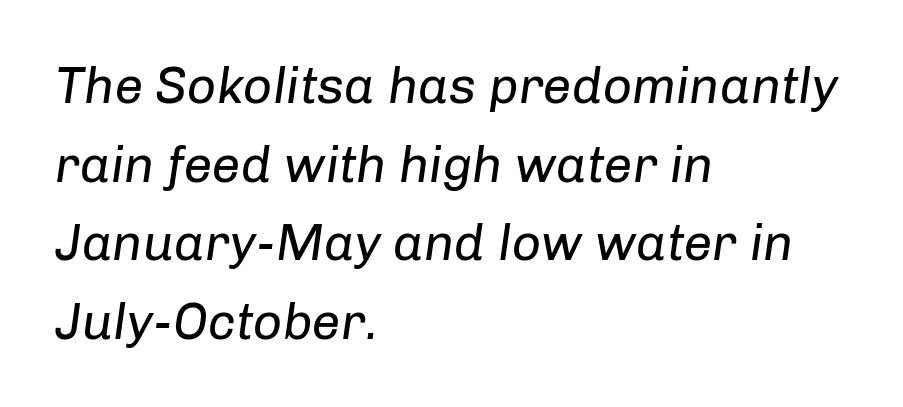
The rendering uses natural spacing where letterforms have individual widths. Quick note: interline space is typical. This rendering leaves character spacing at its baseline value. Counters stay open thanks to moderate or lighter strokes. The compositor pushed each line to the left boundary. Looking at the ascenders, they clearly lean.
